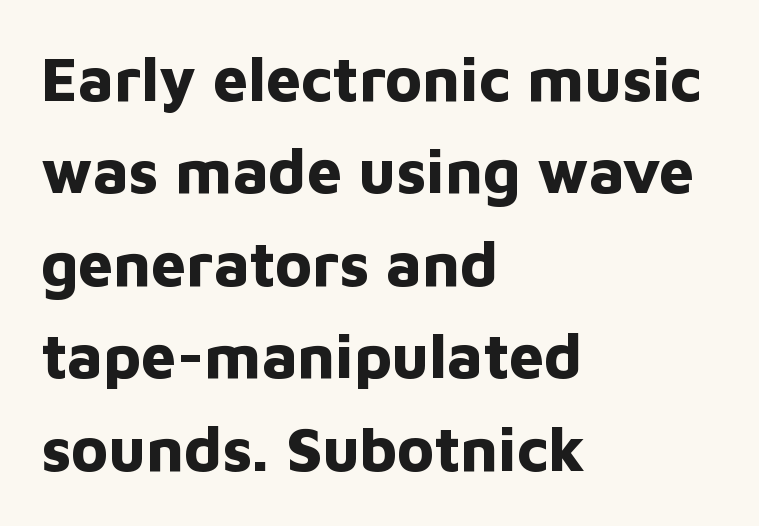
The image shows 62 px bold sans-serif type, upright; set left-aligned, normal line spacing (1.49x), normal letter spacing, not underlined; low stroke contrast and a medium x-height.
